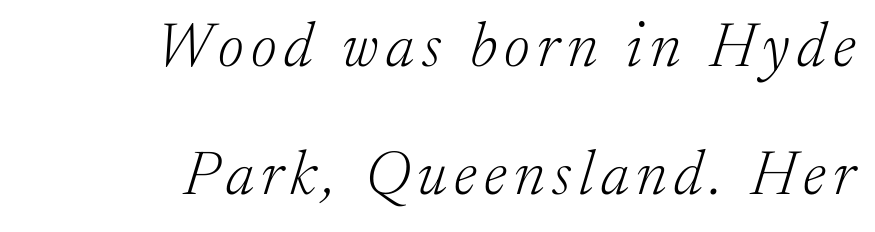
The paragraph has a hard right edge and a soft left edge. Quick note: interline space is abundant. Typographically, this falls in the serif category. Character widths vary here, with narrow letters taking less room than wide ones. The baseline area is clear. Weight class: somewhere from thin through regular.
